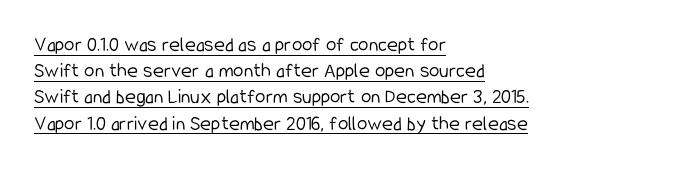
These lines are set flush left with a ragged right edge. Check the space under the baseline: a stroke is drawn there. The typography opts for an upright posture over an oblique one. Unbolded letterforms with no extra heft. In terms of letterspacing, this is plain default setting.
